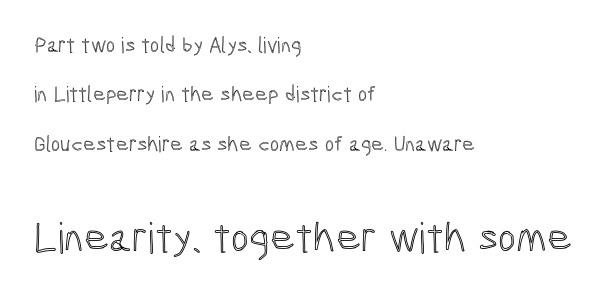
The area under the type is left untouched. The lines are spread far apart with generous leading. The tracking reads as untouched default to a designer's eye. Does the copy run flush right? No — it runs flush left. Here the designer chose a conventional face with non-uniform glyph widths.
